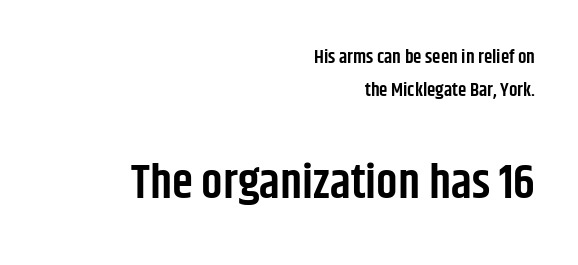
Q: Is the text bold? A: Semi-bold.
Q: Is the text italic (slanted)? A: No, it is upright.
Q: Is the typeface a serif or a sans-serif typeface? A: Sans-serif.
Q: Is the text underlined? A: No.
Q: How is the paragraph aligned? A: Right-aligned.
Q: Is the spacing between letters normal or unusually wide? A: Normal.
Q: Which block of text is set in a larger size, the first (top) or the second (bottom)? A: The second (bottom) one.
Q: Width (condensed, normal, or wide)? A: Condensed.
Q: Stroke contrast? A: Low.
Q: x-height? A: Large.
Q: Monospaced? A: No.
